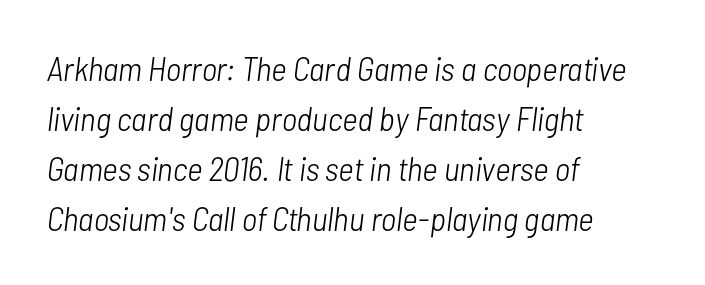
The image shows 34 px light, condensed type, italic (leaning right); set left-aligned, normal line spacing (1.47x), normal letter spacing, not underlined; low stroke contrast and a medium x-height.
